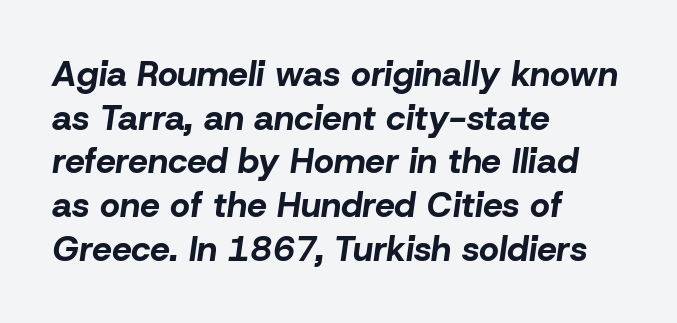
The image shows 35 px bold type, italic (leaning right); set left-aligned, normal line spacing (1.25x), normal letter spacing, not underlined; low stroke contrast and a medium x-height.
